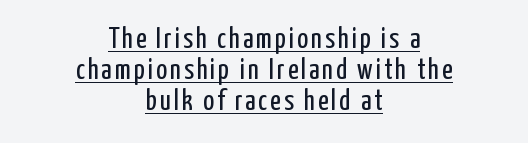
{"serif": "no", "italic": "no", "bold": "no", "weight": "regular", "width": "condensed", "stroke_contrast": "low", "x_height": "medium", "monospaced": "no", "underline": "yes", "align": "center", "line_spacing": "tight", "line_spacing_ratio": 1.07, "glyph_px": 29}
